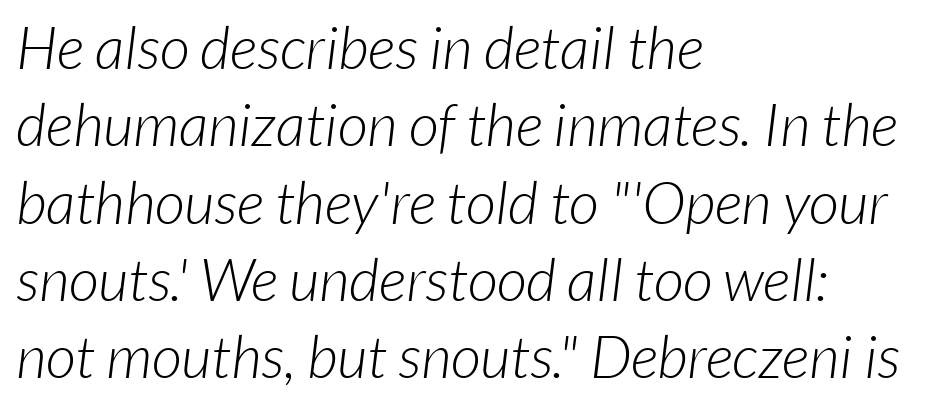
Q: Is the text bold? A: No.
Q: Is the typeface a serif or a sans-serif typeface? A: Sans-serif.
Q: Is the text underlined? A: No.
Q: How is the paragraph aligned? A: Left-aligned.
Q: Is the spacing between letters normal or unusually wide? A: Normal.
Q: Is the spacing between lines tight, normal or loose? A: Normal.
Q: Width (condensed, normal, or wide)? A: Normal.
Q: Stroke contrast? A: Low.
Q: x-height? A: Medium.
Q: Monospaced? A: No.
